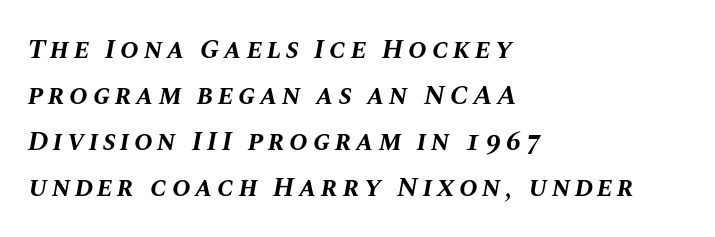
The image shows 28 px bold type, italic (leaning right); set left-aligned, normal line spacing (1.64x), not underlined; medium stroke contrast and a large x-height.
